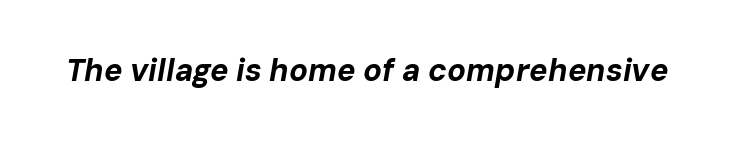
{"italic": "yes", "lean": "right", "slant_degrees": 10, "bold": "yes", "weight": "bold", "width": "normal", "stroke_contrast": "low", "x_height": "medium", "monospaced": "no", "underline": "no", "letter_spacing": "normal", "letter_spacing_em": 0.0, "glyph_px": 31}
